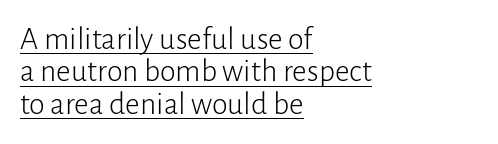
The cut favours lightness, reaching ordinary text weight at its darkest. Characters follow at the spacing the type designer built in. The characters display no serif detailing; their extremities are plain. Ascenders rise straight up at ninety degrees. Proportional: the letters do not fall into vertical columns. Honestly, the underline is the first thing you notice here.
